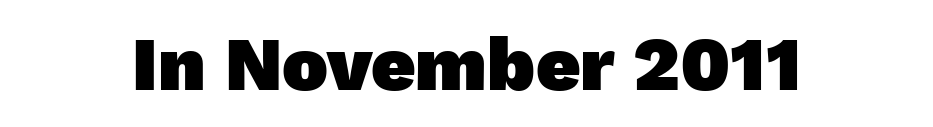
Q: Is the text bold? A: Yes.
Q: Is the typeface a serif or a sans-serif typeface? A: Sans-serif.
Q: Is the text underlined? A: No.
Q: How is the paragraph aligned? A: Centered.
Q: Is the spacing between letters normal or unusually wide? A: Normal.
Q: Width (condensed, normal, or wide)? A: Normal.
Q: Stroke contrast? A: Low.
Q: x-height? A: Medium.
Q: Monospaced? A: No.
